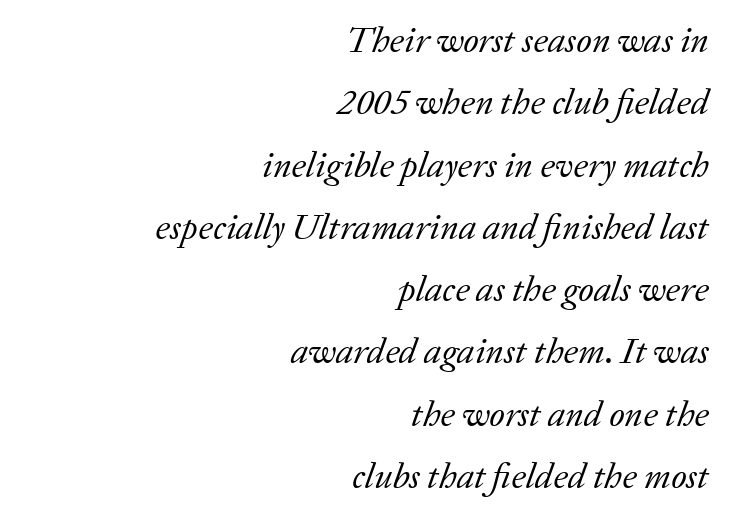
Stems here are at most as thick as an everyday book face. Rendered with sloped, italic letterforms. Examine the stroke ends and you'll spot serifs. Has an underline been added? It has not. Spacing verdict: proportional, widths tailored to each character. Observe the ordinary spacing: letters are neighbours, not strangers.
